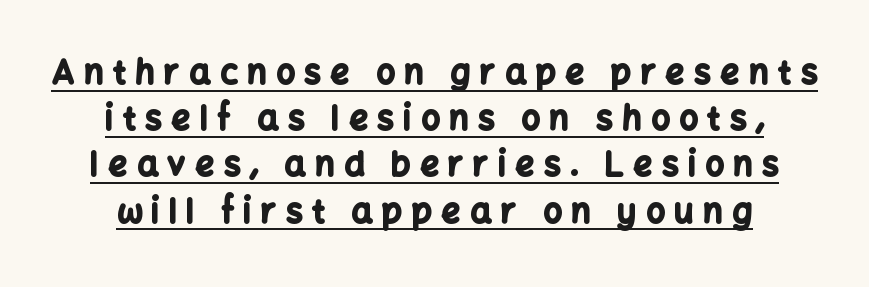
The space between consecutive lines is moderate. In CSS terms this would be text-align: center. The gaps between neighbouring characters are conspicuously large. In terms of posture, this sample is upright. The font family rendered here belongs to the sans-serif group. A typesetter would call this proportional, since set widths differ per character.
